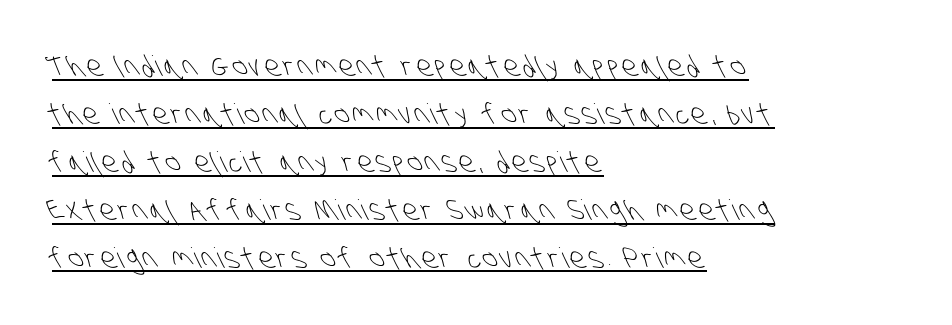
{"serif": "no", "bold": "no", "weight": "light", "width": "condensed", "stroke_contrast": "low", "x_height": "large", "monospaced": "no", "underline": "yes", "align": "left", "line_spacing_ratio": 1.71, "glyph_px": 28}
